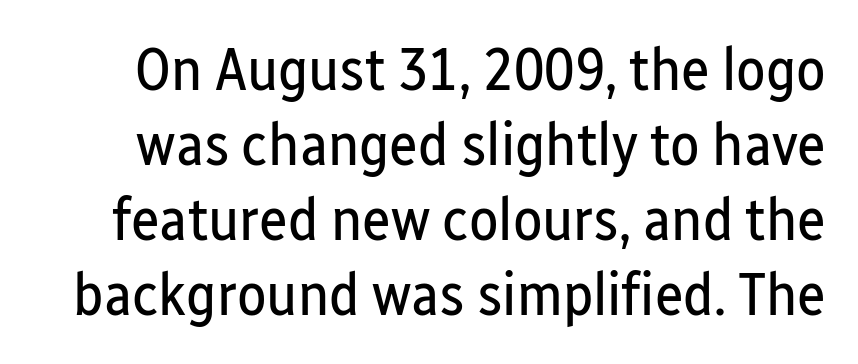
{"serif": "no", "italic": "no", "bold": "no", "weight": "regular", "width": "condensed", "stroke_contrast": "low", "x_height": "medium", "monospaced": "no", "underline": "no", "line_spacing_ratio": 1.23, "letter_spacing": "normal", "letter_spacing_em": 0.0, "glyph_px": 61}
